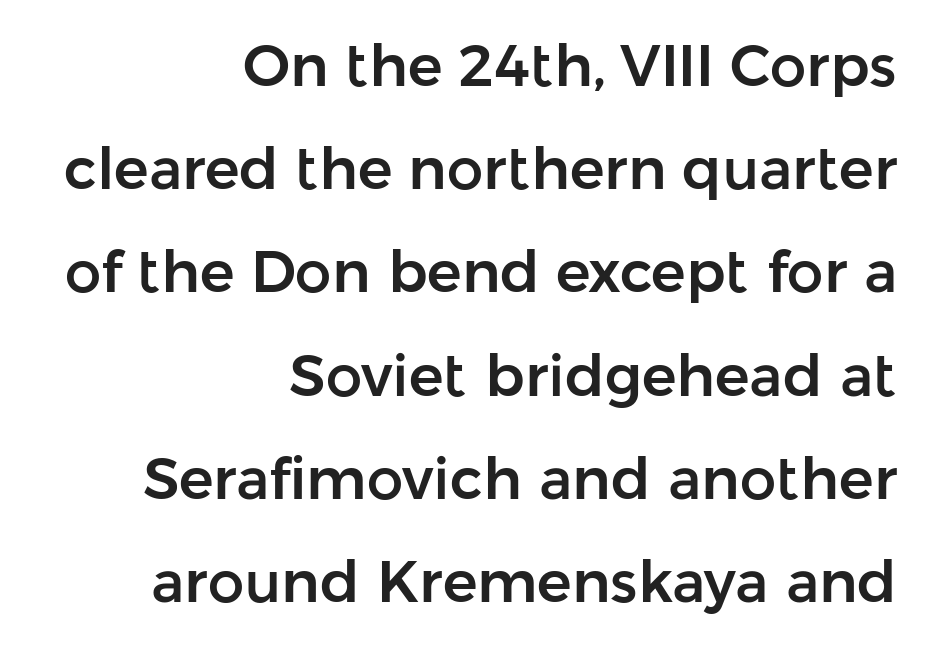
Alignment: flush right. Stroke terminals: plain, sans-serif. Honestly, the letter spacing is just normal — you wouldn't notice it. A bare baseline throughout the passage. Posture: vertical. Character widths vary here, with narrow letters taking less room than wide ones.
